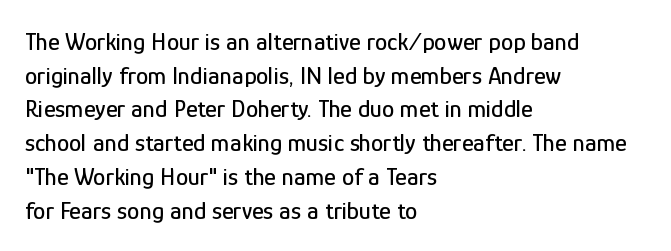
The image shows 25 px text type, upright; set left-aligned, normal line spacing (1.35x), normal letter spacing, not underlined.
